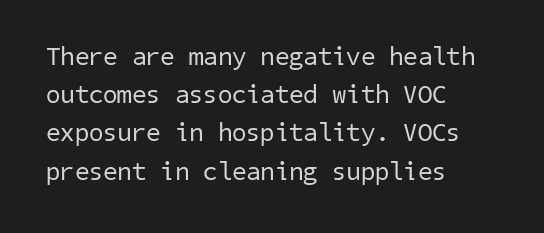
The image shows 26 px text type; set left-aligned, normal line spacing (1.47x), normal letter spacing, not underlined.
